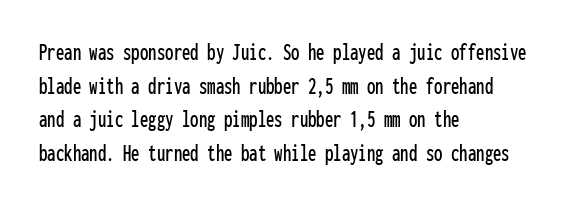
Leading matches the norm, producing a regular column. Every stem runs plumb, perpendicular to the baseline. Underline: absent. In CSS terms this would be text-align: left. Here the glyphs are tracked normally, forming tight word shapes.
